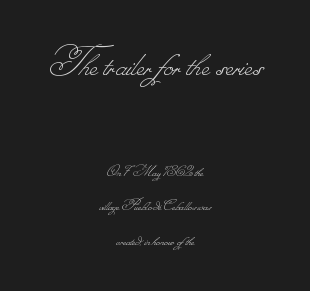
{"bold": "no", "weight": "thin", "width": "normal", "stroke_contrast": "low", "monospaced": "no", "underline": "no", "align": "center", "line_spacing": "loose", "line_spacing_ratio": 2.05, "letter_spacing": "normal", "letter_spacing_em": 0.0, "larger_block": "first", "size_ratio": 2.53, "glyph_px": 43}
